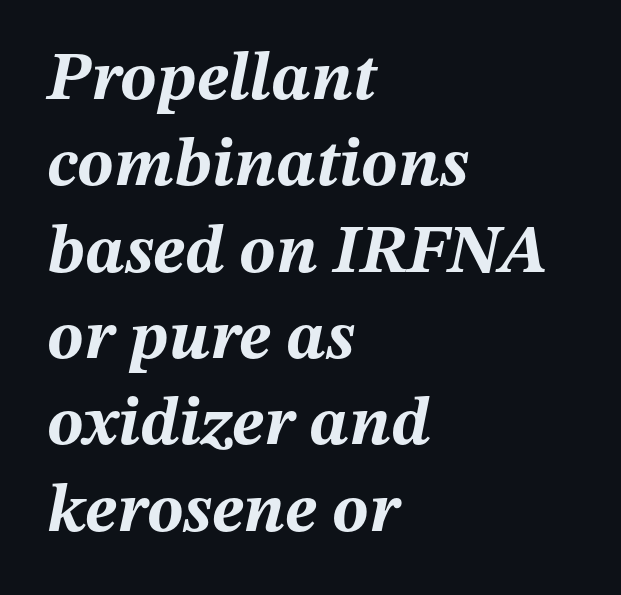
Q: Is the text bold? A: Yes.
Q: Is the text italic (slanted)? A: Yes, it leans right by about 12 degrees.
Q: Is the text underlined? A: No.
Q: How is the paragraph aligned? A: Left-aligned.
Q: Is the spacing between letters normal or unusually wide? A: Normal.
Q: Is the spacing between lines tight, normal or loose? A: Normal.
Q: Width (condensed, normal, or wide)? A: Normal.
Q: Stroke contrast? A: Medium.
Q: x-height? A: Medium.
Q: Monospaced? A: No.
